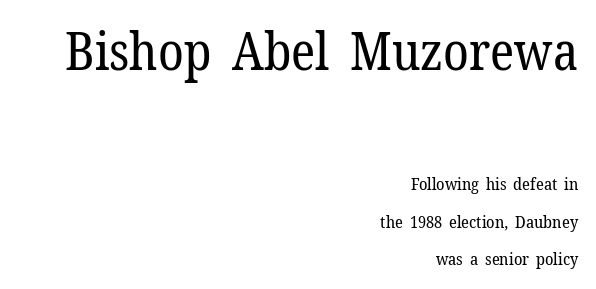
Q: Is the text bold? A: No.
Q: Is the text italic (slanted)? A: No, it is upright.
Q: Is the typeface a serif or a sans-serif typeface? A: Serif.
Q: Is the text underlined? A: No.
Q: How is the paragraph aligned? A: Right-aligned.
Q: Is the spacing between letters normal or unusually wide? A: Normal.
Q: Is the spacing between lines tight, normal or loose? A: Loose.
Q: Which block of text is set in a larger size, the first (top) or the second (bottom)? A: The first (top) one.
Q: Width (condensed, normal, or wide)? A: Normal.
Q: Stroke contrast? A: Low.
Q: x-height? A: Medium.
Q: Monospaced? A: No.
